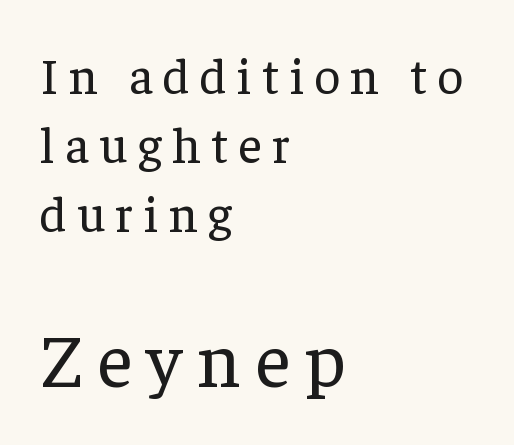
{"serif": "yes", "italic": "no", "bold": "no", "weight": "regular", "width": "normal", "stroke_contrast": "low", "x_height": "medium", "monospaced": "no", "underline": "no", "align": "left", "line_spacing": "normal", "line_spacing_ratio": 1.35, "letter_spacing": "wide", "letter_spacing_em": 0.2, "larger_block": "second", "size_ratio": 1.49, "glyph_px": 76}
